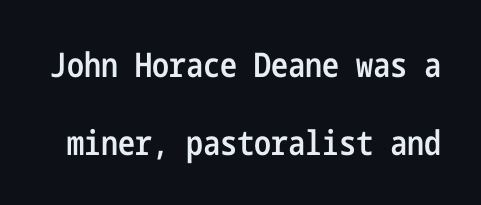
Q: Is the text bold? A: Semi-bold.
Q: Is the text italic (slanted)? A: No, it is upright.
Q: Is the typeface a serif or a sans-serif typeface? A: Sans-serif.
Q: Is the text underlined? A: No.
Q: Is the spacing between letters normal or unusually wide? A: Normal.
Q: Is the spacing between lines tight, normal or loose? A: Loose.
Q: Width (condensed, normal, or wide)? A: Condensed.
Q: Stroke contrast? A: Low.
Q: x-height? A: Medium.
